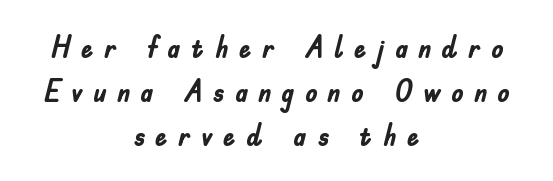
The image shows 31 px semibold, condensed sans-serif type; set centered, normal line spacing (1.42x), unusually wide letter spacing (+0.33 em), not underlined; low stroke contrast and a small x-height.
